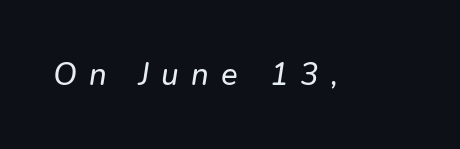
Q: Is the typeface a serif or a sans-serif typeface? A: Sans-serif.
Q: Is the text underlined? A: No.
Q: Is the spacing between letters normal or unusually wide? A: Unusually wide.
Q: Width (condensed, normal, or wide)? A: Normal.
Q: Stroke contrast? A: Low.
Q: x-height? A: Medium.
Q: Monospaced? A: No.
